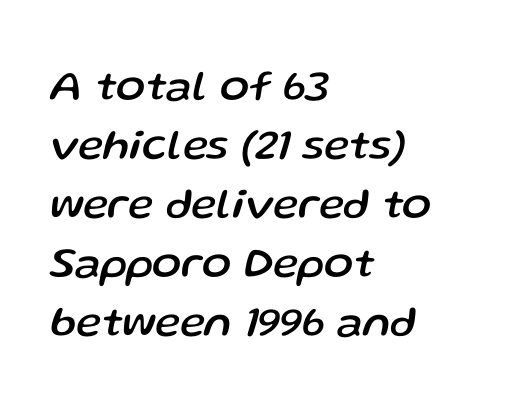
The image shows 43 px text type, italic (leaning right); set left-aligned, normal line spacing (1.37x), normal letter spacing, not underlined; low stroke contrast and a medium x-height.
